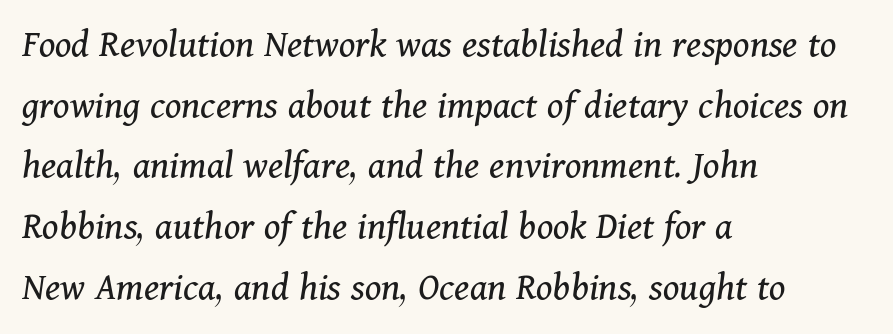
Are there feet on the stems? There are — it's a serif. Honestly, there is no underline to notice here at all. In CSS terms this would be text-align: left. The rendering uses natural spacing where letterforms have individual widths.
